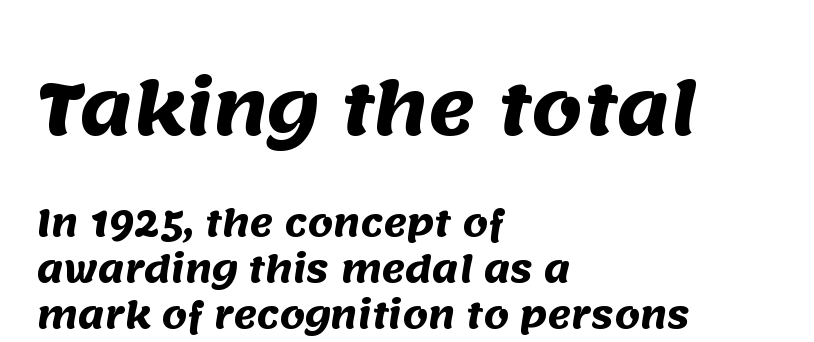
The image shows 72 px heavy sans-serif type; set left-aligned, normal line spacing (1.28x), normal letter spacing, not underlined; the first (top) block is 2.0x larger; medium stroke contrast and a large x-height.
